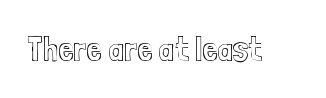
{"italic": "no", "width": "condensed", "x_height": "medium", "monospaced": "no", "underline": "no", "letter_spacing": "normal", "letter_spacing_em": 0.0, "glyph_px": 34}
